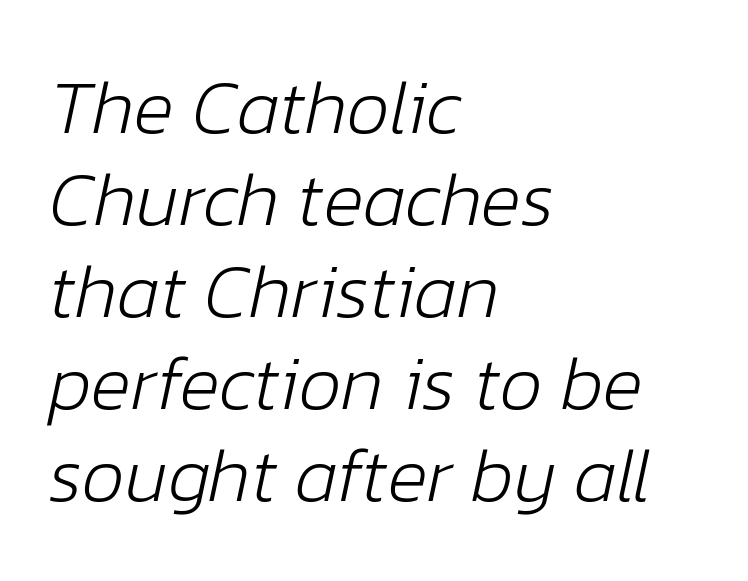
Q: Is the text bold? A: No.
Q: Is the text italic (slanted)? A: Yes, it leans right by about 12 degrees.
Q: Is the text underlined? A: No.
Q: How is the paragraph aligned? A: Left-aligned.
Q: Is the spacing between letters normal or unusually wide? A: Normal.
Q: Width (condensed, normal, or wide)? A: Normal.
Q: Stroke contrast? A: Low.
Q: x-height? A: Medium.
Q: Monospaced? A: No.
